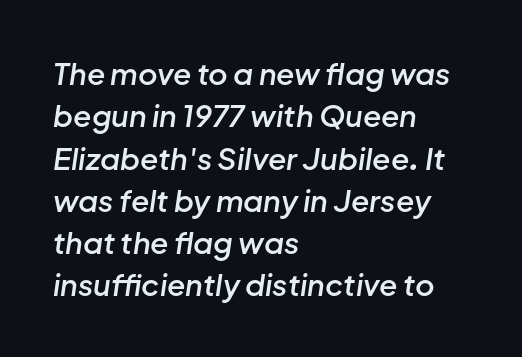
{"italic": "yes", "lean": "right", "slant_degrees": 8, "bold": "semi", "weight": "semibold", "width": "normal", "stroke_contrast": "low", "x_height": "medium", "monospaced": "no", "underline": "no", "align": "left", "line_spacing": "normal", "line_spacing_ratio": 1.41, "letter_spacing": "normal", "letter_spacing_em": 0.0, "glyph_px": 30}
